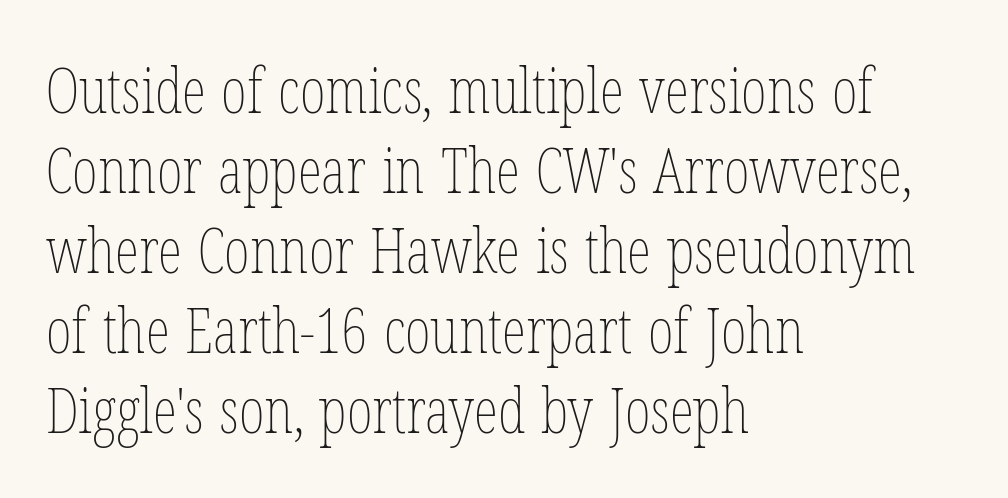
Q: Is the text bold? A: No.
Q: Is the text italic (slanted)? A: No, it is upright.
Q: Is the text underlined? A: No.
Q: How is the paragraph aligned? A: Left-aligned.
Q: Is the spacing between letters normal or unusually wide? A: Normal.
Q: Is the spacing between lines tight, normal or loose? A: Normal.
Q: Width (condensed, normal, or wide)? A: Condensed.
Q: Stroke contrast? A: Low.
Q: x-height? A: Medium.
Q: Monospaced? A: No.
